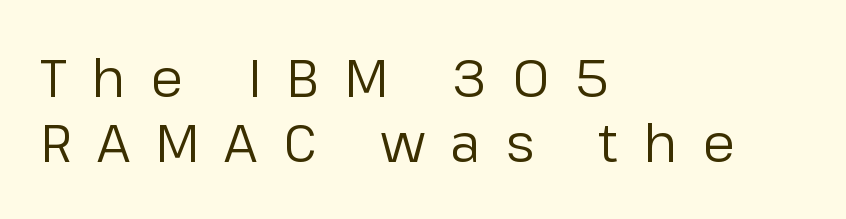
The image shows 53 px regular-weight sans-serif type, upright; set left-aligned, line spacing 1.23x, unusually wide letter spacing (+0.48 em), not underlined; low stroke contrast and a medium x-height.
